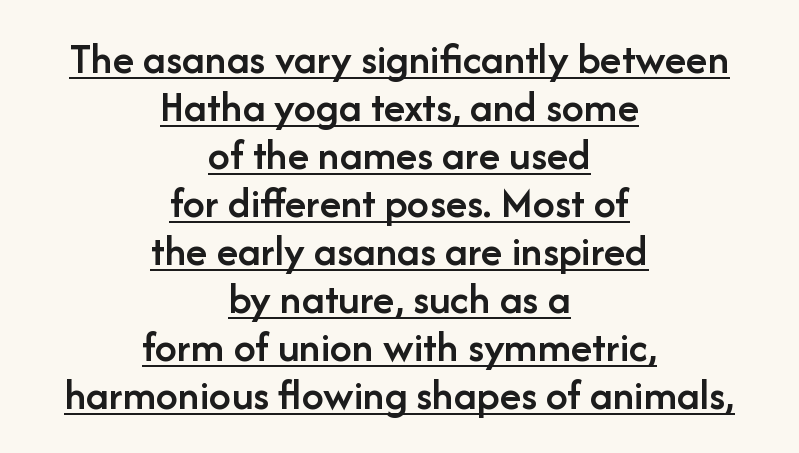
Q: Is the text bold? A: Semi-bold.
Q: Is the text italic (slanted)? A: No, it is upright.
Q: Is the typeface a serif or a sans-serif typeface? A: Sans-serif.
Q: Is the text underlined? A: Yes.
Q: How is the paragraph aligned? A: Centered.
Q: Is the spacing between letters normal or unusually wide? A: Normal.
Q: Is the spacing between lines tight, normal or loose? A: Tight.
Q: Width (condensed, normal, or wide)? A: Normal.
Q: Stroke contrast? A: Low.
Q: x-height? A: Medium.
Q: Monospaced? A: No.
